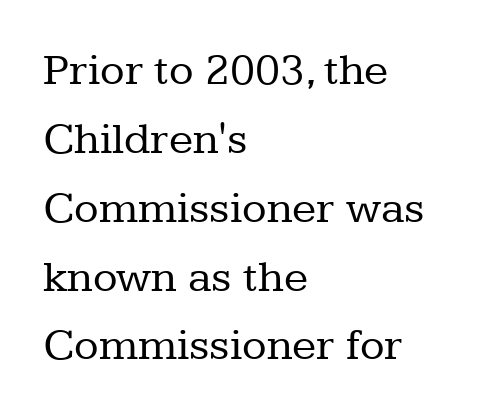
{"serif": "yes", "italic": "no", "bold": "no", "weight": "regular", "width": "normal", "stroke_contrast": "low", "x_height": "medium", "monospaced": "no", "underline": "no", "align": "left", "line_spacing": "normal", "line_spacing_ratio": 1.53, "letter_spacing": "normal", "letter_spacing_em": 0.0, "glyph_px": 45}
